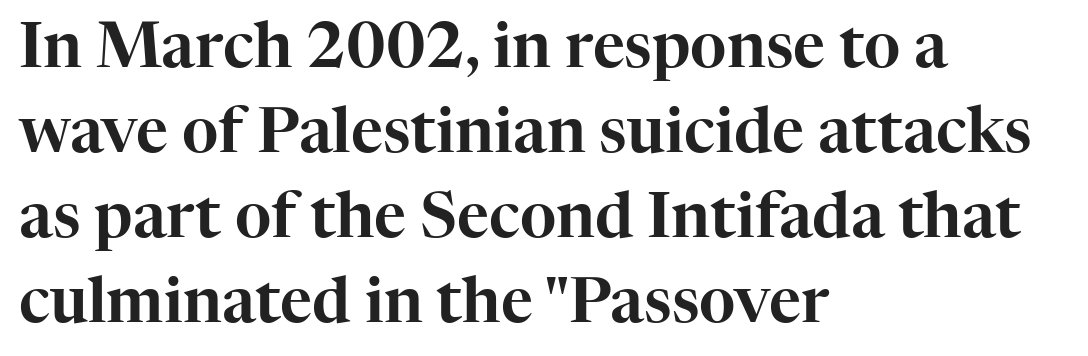
Q: Is the text italic (slanted)? A: No, it is upright.
Q: Is the typeface a serif or a sans-serif typeface? A: Serif.
Q: Is the text underlined? A: No.
Q: How is the paragraph aligned? A: Left-aligned.
Q: Is the spacing between letters normal or unusually wide? A: Normal.
Q: Is the spacing between lines tight, normal or loose? A: Normal.
Q: Width (condensed, normal, or wide)? A: Normal.
Q: Stroke contrast? A: High.
Q: x-height? A: Medium.
Q: Monospaced? A: No.
